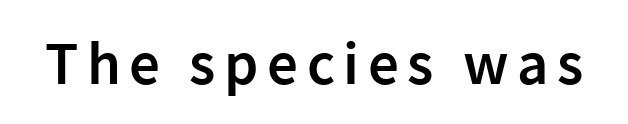
The image shows 61 px semibold sans-serif type, upright; set not underlined; low stroke contrast and a medium x-height.
